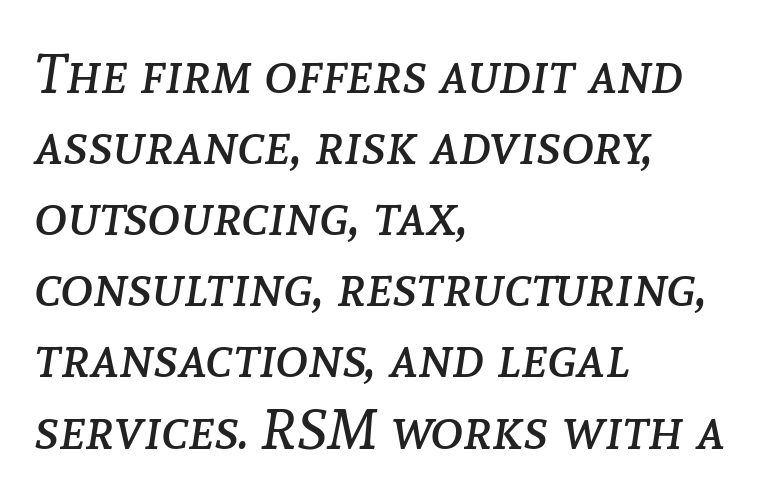
Varying glyph widths throughout — classic text-font behaviour. Honestly, the letter spacing is just normal — you wouldn't notice it. The line-height multiplier appears to be the usual default. This is oblique type, the kind used for emphasis or titles. Notice how the passage keeps a crisp vertical edge on the left only.
